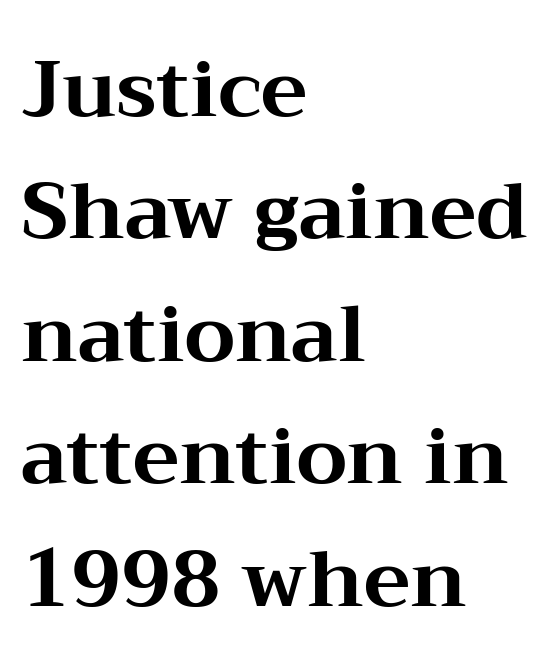
This block has exactly the height ordinary leading produces. The zone under the glyphs is completely vacant. The rendering uses natural spacing where letterforms have individual widths. Look at the tracking — it's just the regular setting, nothing added. Every character sits straight up, as roman type does.
